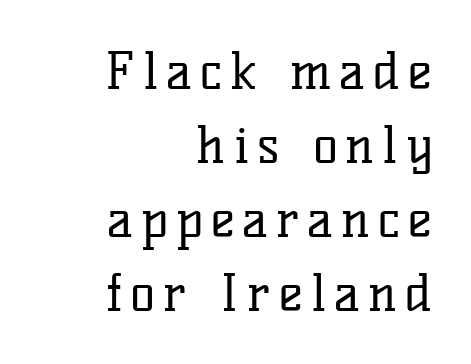
The image shows 51 px regular-weight serif type, upright; set right-aligned, normal line spacing (1.45x), not underlined; low stroke contrast and a medium x-height.
